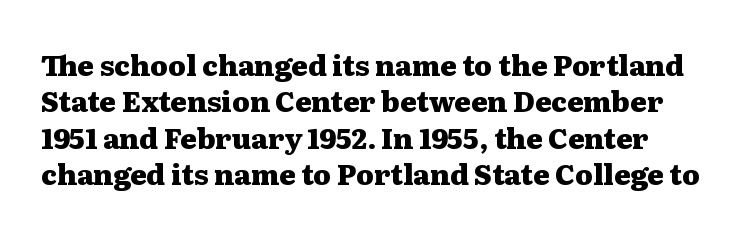
The characters display serif detailing at their extremities. Weight: bold. The type sits square on the baseline with zero lean. Note the varied advance widths — an 'i' is clearly narrower than an 'm'. This sample uses plain, unmodified letter spacing. The rows are spaced the way most documents space them.
